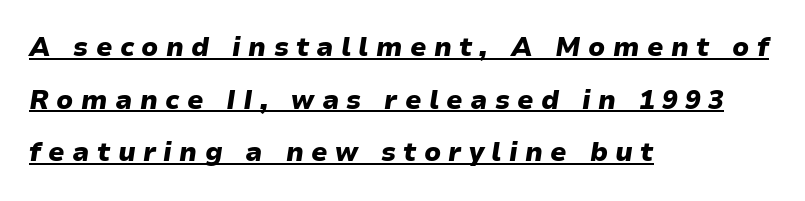
The image shows 26 px bold type, italic (leaning right); set left-aligned, loose line spacing (2.02x), unusually wide letter spacing (+0.28 em), underlined.
